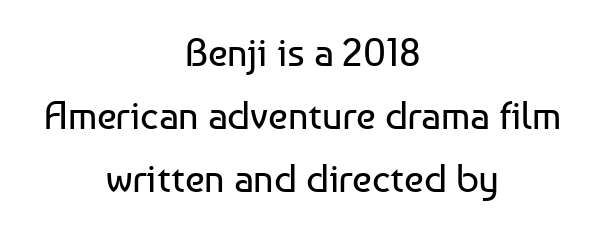
{"serif": "no", "italic": "no", "bold": "no", "weight": "regular", "width": "normal", "stroke_contrast": "low", "x_height": "medium", "monospaced": "no", "underline": "no", "align": "center", "line_spacing": "normal", "line_spacing_ratio": 1.61, "letter_spacing": "normal", "letter_spacing_em": 0.0, "glyph_px": 39}
